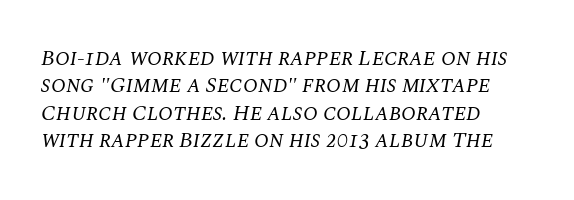
The image shows 22 px text type, italic (leaning right); set left-aligned, normal line spacing (1.25x), normal letter spacing, not underlined.
